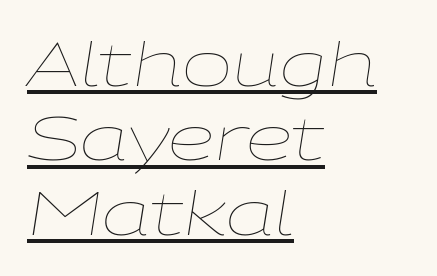
Q: Is the text bold? A: No.
Q: Is the text italic (slanted)? A: Yes, it leans right by about 9 degrees.
Q: Is the text underlined? A: Yes.
Q: How is the paragraph aligned? A: Left-aligned.
Q: Is the spacing between letters normal or unusually wide? A: Normal.
Q: Width (condensed, normal, or wide)? A: Wide.
Q: Stroke contrast? A: Low.
Q: x-height? A: Medium.
Q: Monospaced? A: No.
